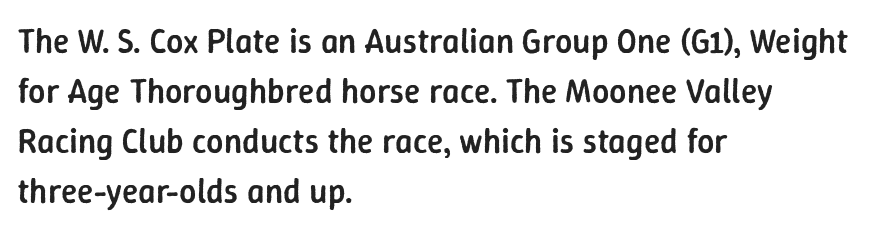
The image shows 34 px semibold sans-serif type, upright; set left-aligned, normal line spacing (1.47x), normal letter spacing, not underlined; low stroke contrast and a medium x-height.
